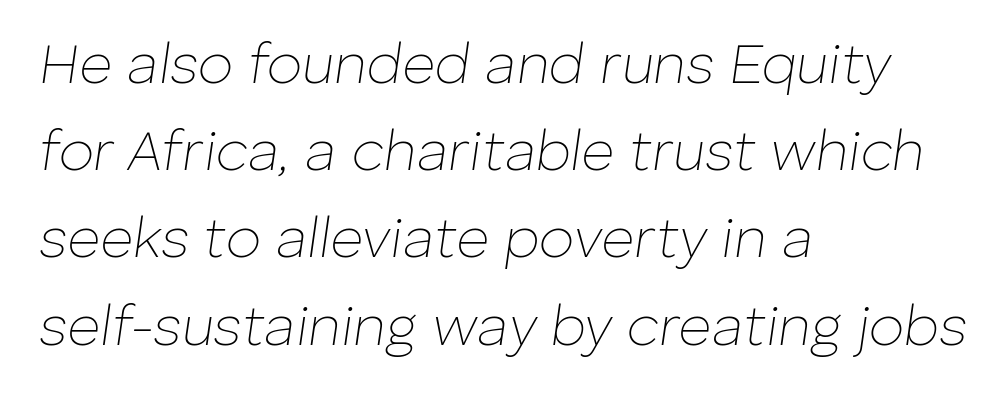
{"italic": "yes", "lean": "right", "slant_degrees": 8, "bold": "no", "weight": "thin", "width": "normal", "stroke_contrast": "low", "x_height": "medium", "monospaced": "no", "underline": "no", "align": "left", "line_spacing": "normal", "line_spacing_ratio": 1.53, "letter_spacing": "normal", "letter_spacing_em": 0.0, "glyph_px": 57}
